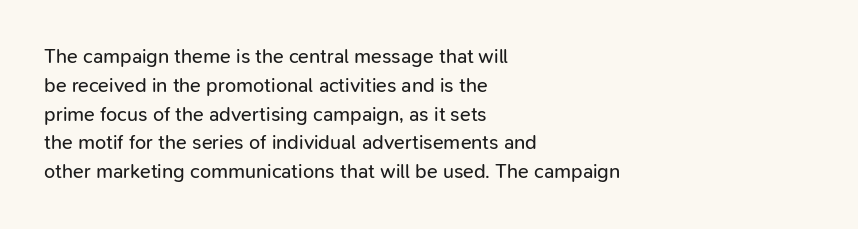
Q: Is the text bold? A: No.
Q: Is the text italic (slanted)? A: No, it is upright.
Q: Is the text underlined? A: No.
Q: How is the paragraph aligned? A: Left-aligned.
Q: Is the spacing between letters normal or unusually wide? A: Normal.
Q: Is the spacing between lines tight, normal or loose? A: Normal.
